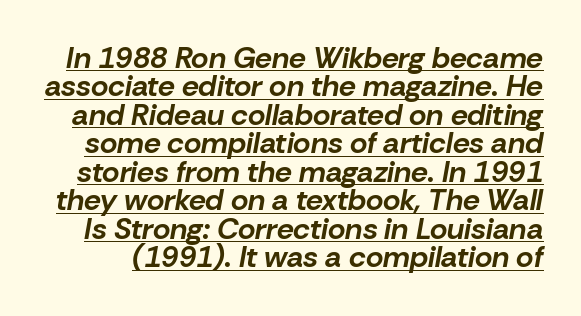
A typesetter would call this proportional, since set widths differ per character. How heavy is the stroke? Heavy — this is a bold. The face used here has a pronounced slope to its letters. Compared with undecorated copy, this sample adds a rule below the words. Honestly, the letter spacing is just normal — you wouldn't notice it.
